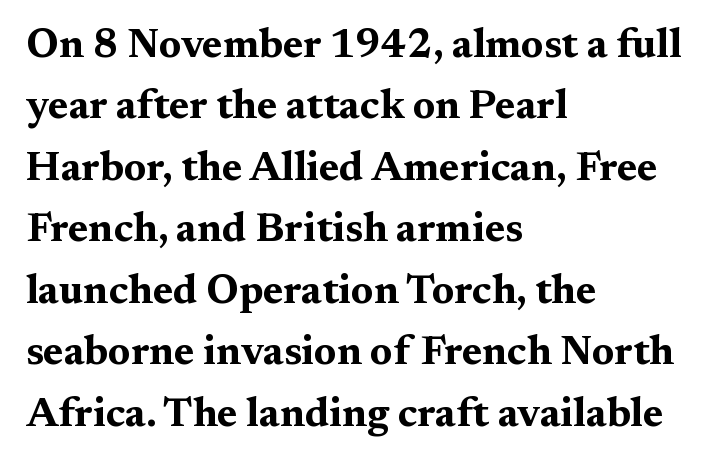
The image shows 41 px bold, wide serif type, upright; set left-aligned, normal line spacing (1.5x), normal letter spacing, not underlined; medium stroke contrast and a medium x-height.
